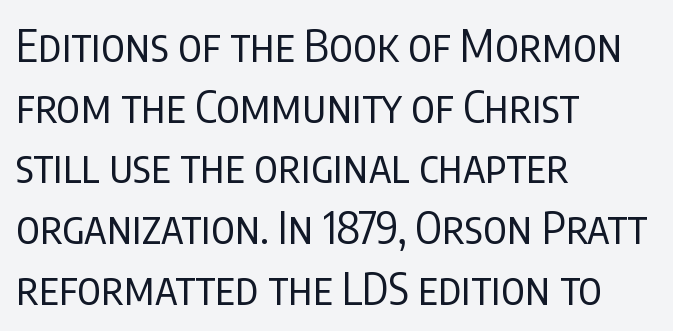
What's the leading like? Ordinary, nothing unusual. The passage shown is not bold in any degree. I'd call this a sans setting — the letters go barefoot. Line beginnings align vertically; line endings do not. The letters advance in unequal steps, a hallmark of proportional type. Check the space under the baseline: it is left empty.
